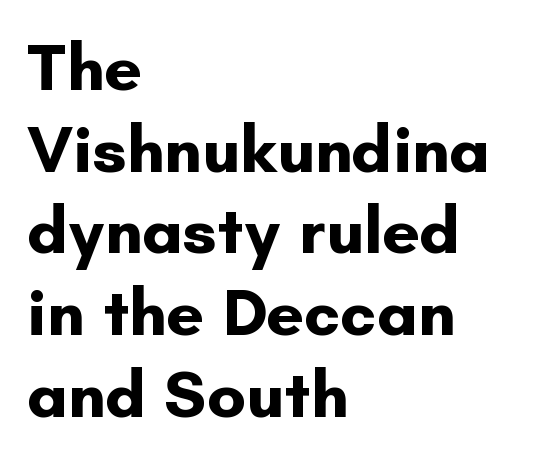
What kind of face is this? One without serifs — a sans. A typesetter would call this proportional, since set widths differ per character. The typography opts for an upright posture over an oblique one. This is heavy type, rendered in bold. Decoration check: the copy has no underline.
